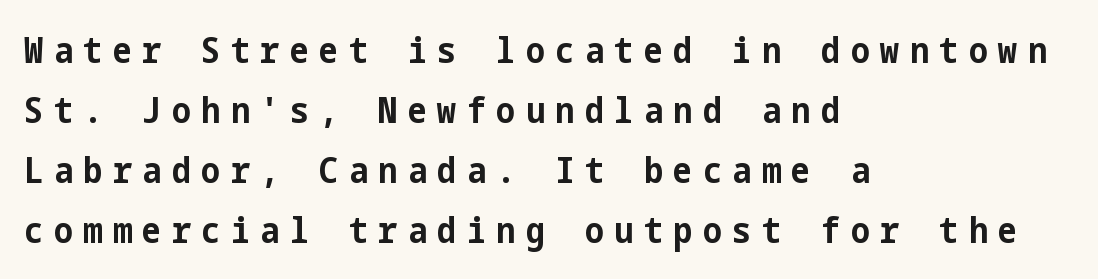
The letters stand upright; this is a roman face. Alignment: flush left. These lines sit exactly where default settings would place them. Clear beneath every line of the passage. Compared with typical body copy, the letter spacing here is much looser. The face used here has the dense, thick strokes of a bold.
